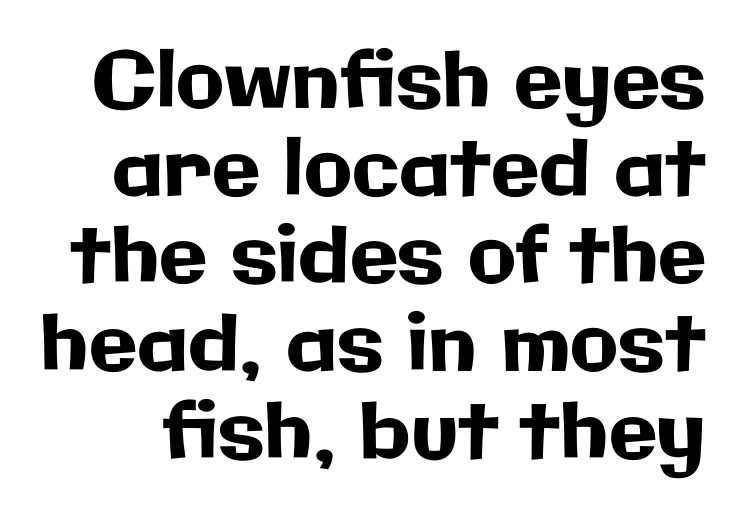
Q: Is the text italic (slanted)? A: No, it is upright.
Q: Is the typeface a serif or a sans-serif typeface? A: Sans-serif.
Q: Is the text underlined? A: No.
Q: Is the spacing between letters normal or unusually wide? A: Normal.
Q: Is the spacing between lines tight, normal or loose? A: Tight.
Q: Width (condensed, normal, or wide)? A: Normal.
Q: Stroke contrast? A: Low.
Q: x-height? A: Medium.
Q: Monospaced? A: No.
